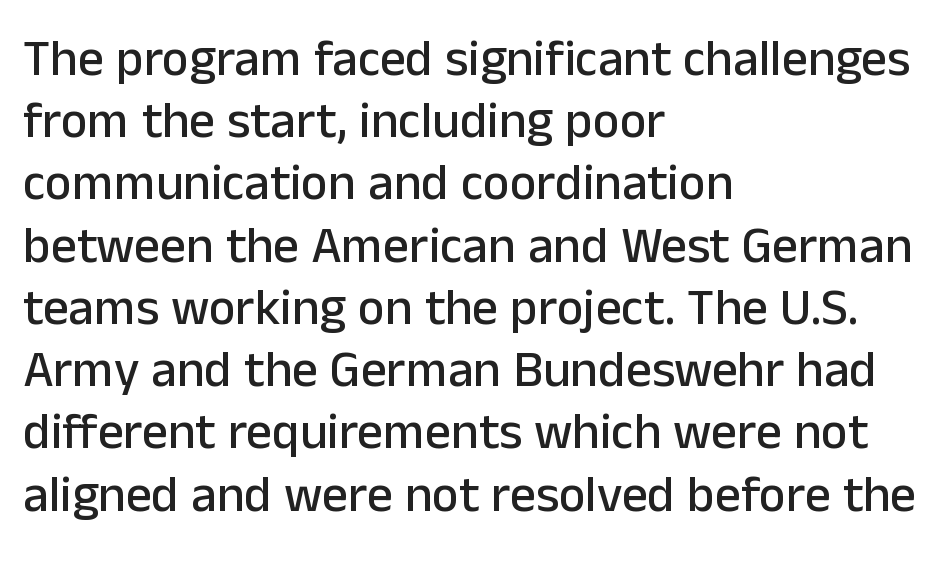
Any mark beneath the type? The region is blank. Standard letterfit; no display-style spreading of the glyphs. This sample has the flowing, uneven cadence of proportional lettering. The characters display no serif detailing; their extremities are plain. Leftover space on each line is placed entirely after the last word. Every stem runs plumb, perpendicular to the baseline.
